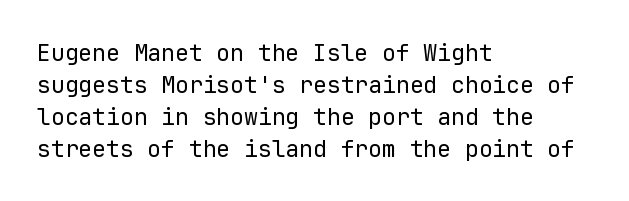
The image shows 23 px text type, upright; set left-aligned, normal line spacing (1.39x), normal letter spacing, not underlined.
